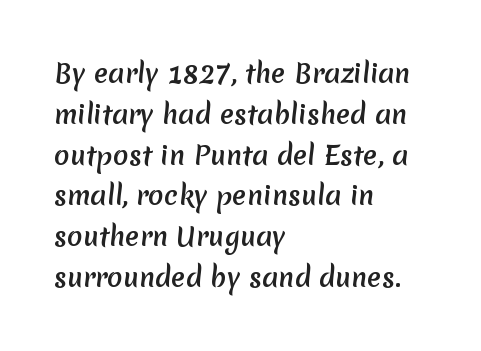
The area under the type is left untouched. Does the leading feel generous? No, just average. Does extra space separate the letters? No, they use regular spacing. Casual observation: everything's shoved over to the left.
